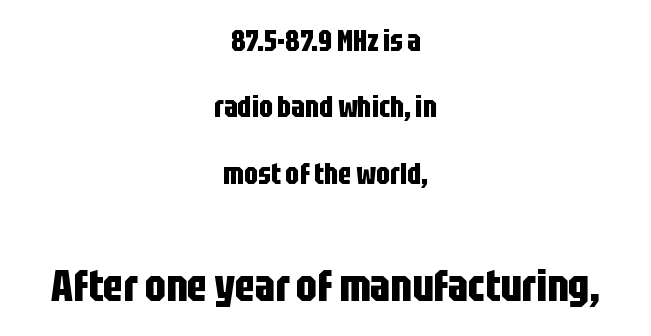
The face used here is proportionally spaced, like ordinary book or web type. The composition opens small and finishes big. The rendering keeps characters at their native spacing. Each letter's strokes conclude bluntly, with no projecting serifs. Only glyphs here, with clear space below each row. Nope, not italic — everything's standing straight.
